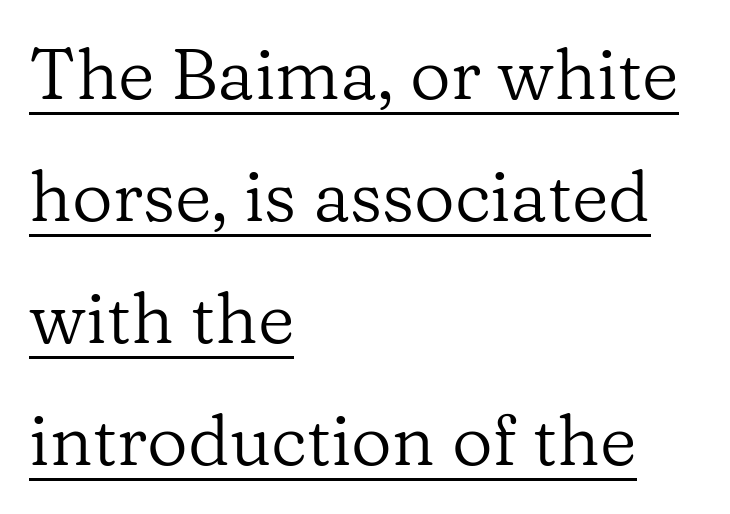
{"serif": "yes", "italic": "no", "bold": "no", "weight": "regular", "width": "normal", "stroke_contrast": "low", "x_height": "medium", "monospaced": "no", "underline": "yes", "align": "left", "line_spacing_ratio": 1.72, "letter_spacing": "normal", "letter_spacing_em": 0.0, "glyph_px": 71}
